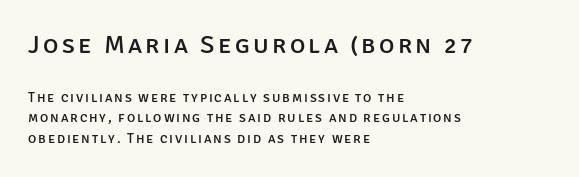
Q: Is the text italic (slanted)? A: No, it is upright.
Q: Is the text underlined? A: No.
Q: How is the paragraph aligned? A: Left-aligned.
Q: Is the spacing between lines tight, normal or loose? A: Normal.
Q: Which block of text is set in a larger size, the first (top) or the second (bottom)? A: The first (top) one.
